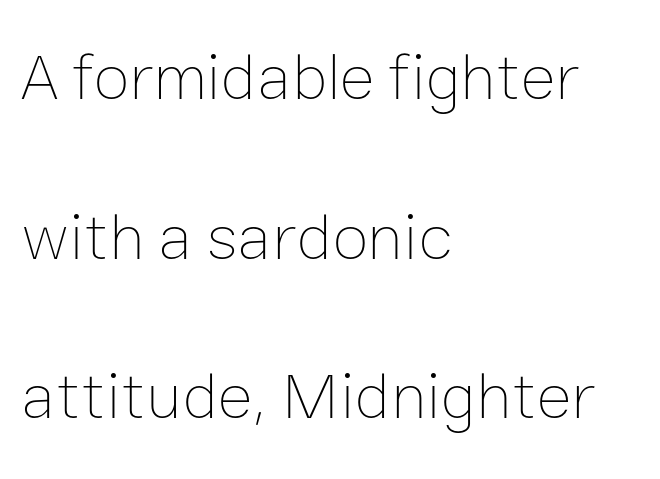
Nope, not italic — everything's standing straight. The paragraph shown leans on its left margin. The type is set solid horizontally, with unmodified tracking. Rows of type keep a wide berth in the vertical direction. Looks like regular typesetting: each glyph gets only the width it needs. No chunkiness to these letters — they're not bold.
